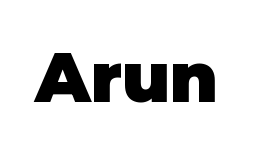
The image shows 69 px heavy sans-serif type, upright; set normal letter spacing, not underlined; low stroke contrast and a large x-height.
